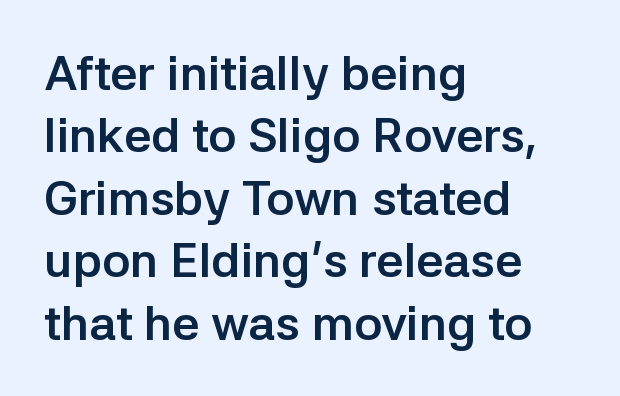
{"serif": "no", "italic": "no", "bold": "yes", "weight": "semibold", "width": "normal", "stroke_contrast": "low", "x_height": "medium", "monospaced": "no", "underline": "no", "align": "left", "line_spacing": "normal", "line_spacing_ratio": 1.3, "letter_spacing": "normal", "letter_spacing_em": 0.0, "glyph_px": 48}
